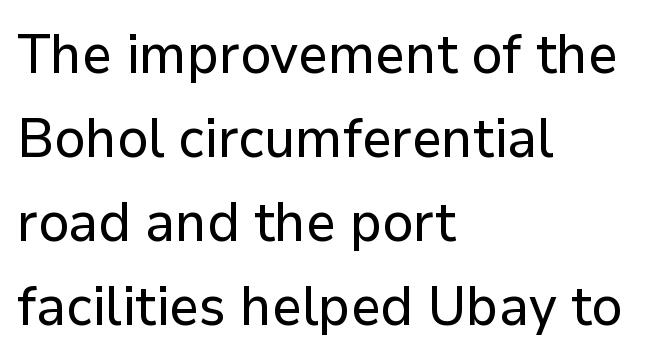
This rendering leaves character spacing at its baseline value. The area under the type is left untouched. The rendering anchors every line to the left-hand side. Spacing verdict: proportional, widths tailored to each character.
